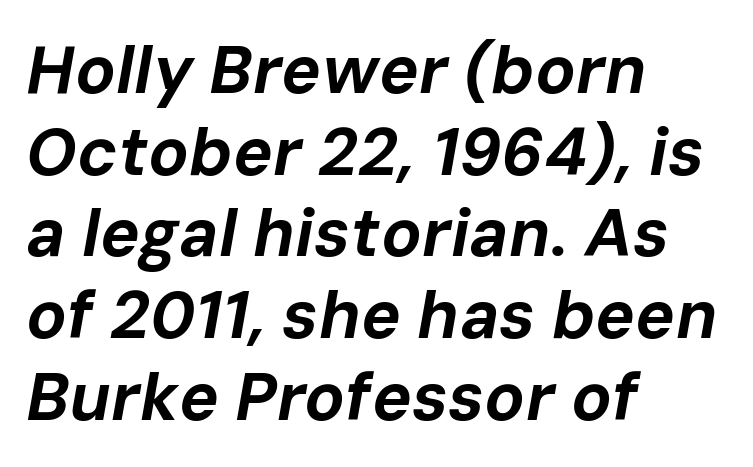
Typeset ragged right — the left edge is the straight one. Default kerning and tracking; the words read as compact shapes. Notice how thick the strokes are: this is what a full bold looks like. The specimen reads as italic at a glance.
